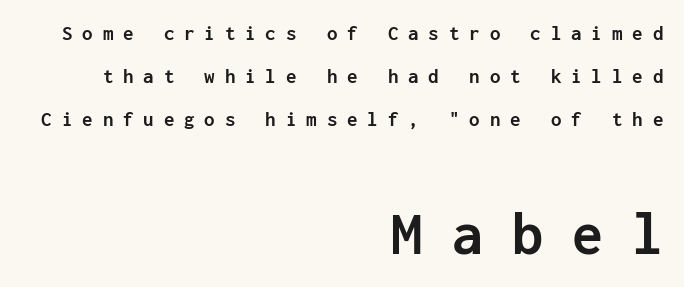
{"serif": "no", "italic": "no", "bold": "yes", "weight": "semibold", "width": "normal", "stroke_contrast": "low", "x_height": "medium", "monospaced": "yes", "underline": "no", "align": "right", "line_spacing": "loose", "line_spacing_ratio": 2.05, "letter_spacing": "wide", "letter_spacing_em": 0.47, "larger_block": "second", "size_ratio": 2.95, "glyph_px": 62}
